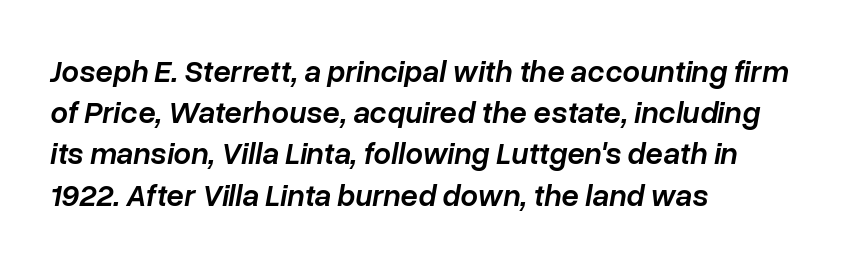
The image shows 31 px semibold type, italic (leaning right); set left-aligned, normal line spacing (1.33x), normal letter spacing, not underlined; low stroke contrast and a medium x-height.
